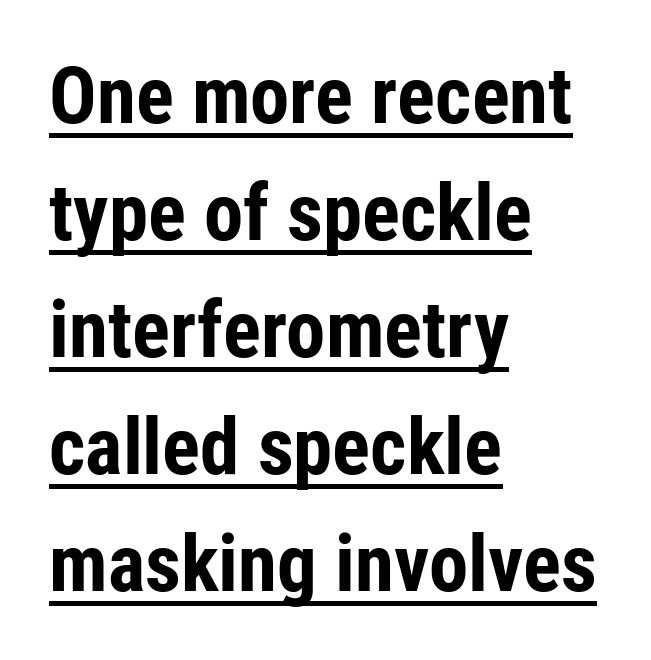
The letters stand upright; this is a roman face. The lettering is marked with a stroke running underneath it. Line beginnings align vertically; line endings do not. Unlike a traditional serif, this face leaves its strokes unadorned. There is no visible air inserted between adjacent glyphs. Varying glyph widths throughout — classic text-font behaviour.
